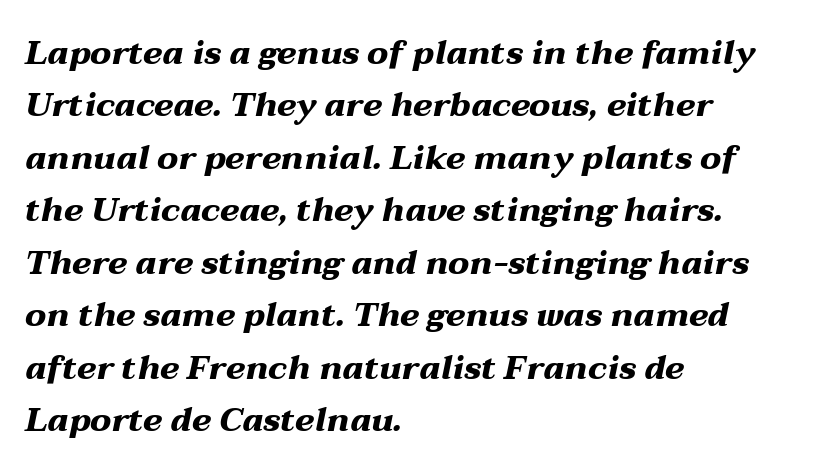
The image shows 33 px heavy, wide type, italic (leaning right); set left-aligned, normal line spacing (1.59x), normal letter spacing, not underlined; medium stroke contrast and a medium x-height.
